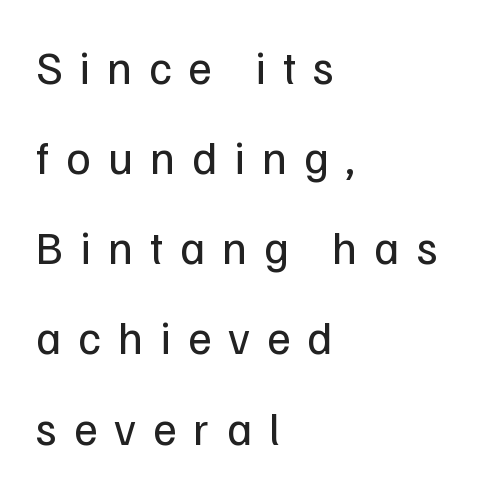
The image shows 46 px regular-weight sans-serif type, upright; set left-aligned, loose line spacing (1.96x), unusually wide letter spacing (+0.37 em), not underlined; low stroke contrast and a medium x-height.
